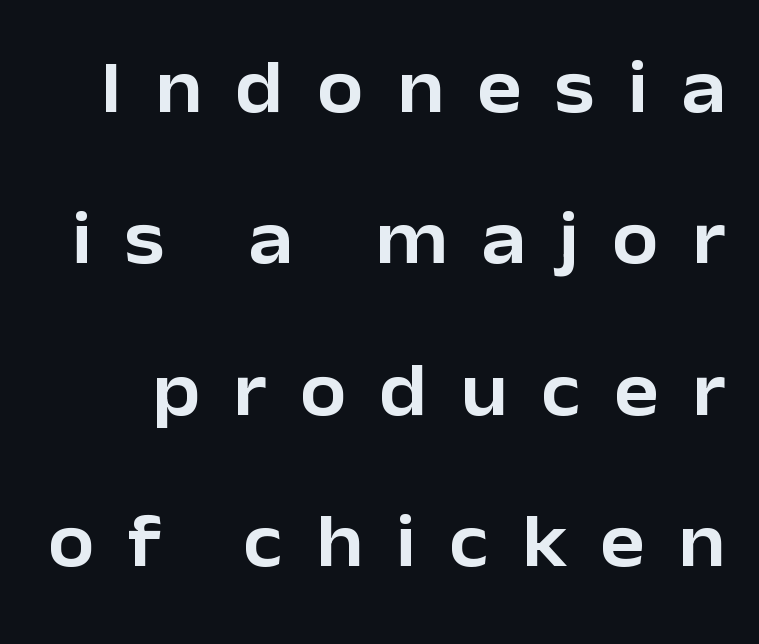
The image shows 75 px sans-serif type, upright; set loose line spacing (2.02x), unusually wide letter spacing (+0.44 em), not underlined; low stroke contrast and a medium x-height.
